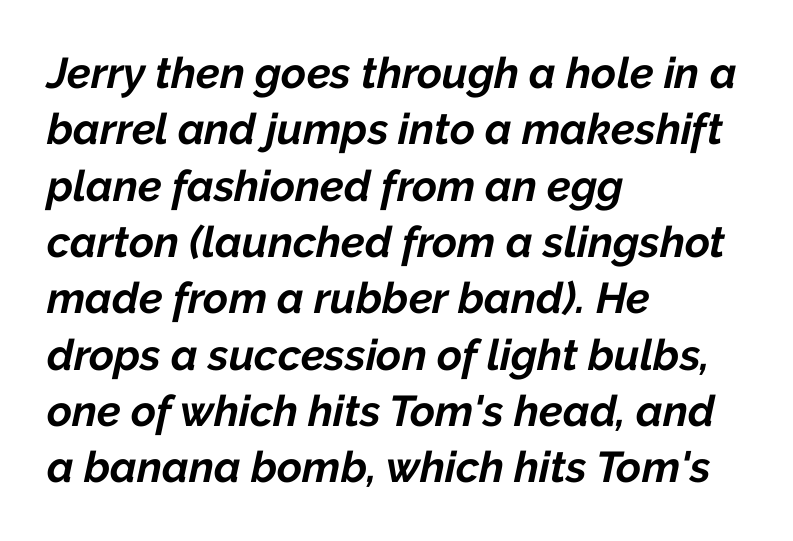
Q: Is the text bold? A: Yes.
Q: Is the text italic (slanted)? A: Yes, it leans right by about 12 degrees.
Q: Is the text underlined? A: No.
Q: How is the paragraph aligned? A: Left-aligned.
Q: Is the spacing between letters normal or unusually wide? A: Normal.
Q: Is the spacing between lines tight, normal or loose? A: Normal.
Q: Width (condensed, normal, or wide)? A: Normal.
Q: Stroke contrast? A: Low.
Q: x-height? A: Medium.
Q: Monospaced? A: No.
